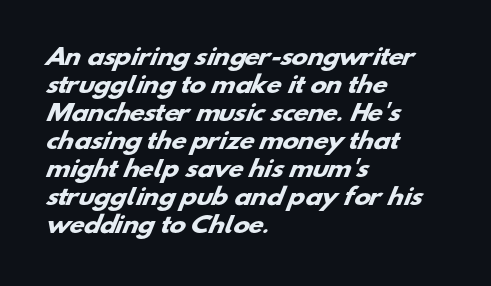
Q: Is the text bold? A: Yes.
Q: Is the text underlined? A: No.
Q: How is the paragraph aligned? A: Left-aligned.
Q: Is the spacing between letters normal or unusually wide? A: Normal.
Q: Is the spacing between lines tight, normal or loose? A: Normal.
